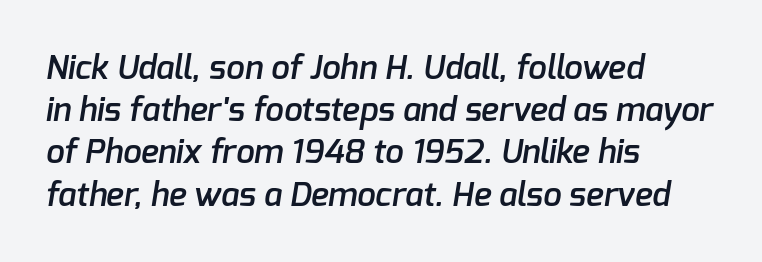
Q: Is the text bold? A: Semi-bold.
Q: Is the typeface a serif or a sans-serif typeface? A: Sans-serif.
Q: Is the text underlined? A: No.
Q: How is the paragraph aligned? A: Left-aligned.
Q: Is the spacing between letters normal or unusually wide? A: Normal.
Q: Is the spacing between lines tight, normal or loose? A: Normal.
Q: Width (condensed, normal, or wide)? A: Normal.
Q: Stroke contrast? A: Low.
Q: x-height? A: Medium.
Q: Monospaced? A: No.
